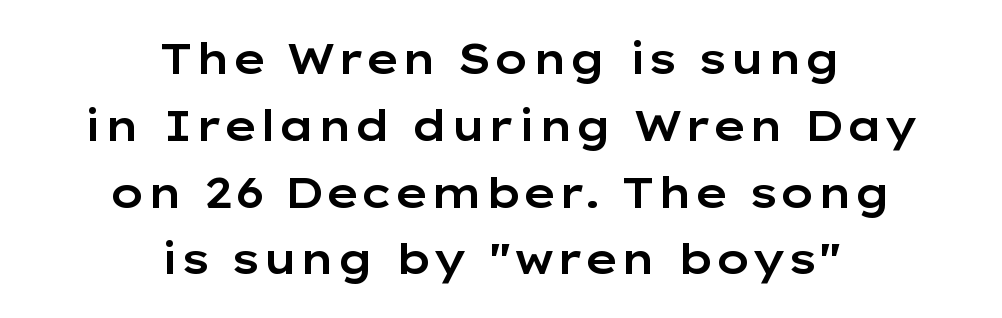
{"serif": "no", "italic": "no", "width": "wide", "stroke_contrast": "low", "x_height": "medium", "monospaced": "no", "underline": "no", "align": "center", "line_spacing": "normal", "line_spacing_ratio": 1.59, "letter_spacing": "normal", "letter_spacing_em": 0.0, "glyph_px": 42}
